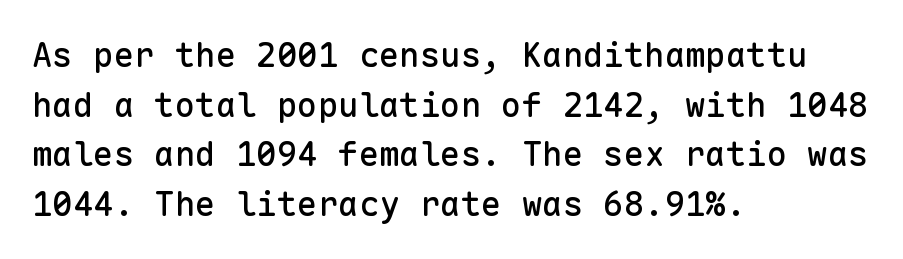
The image shows 34 px sans-serif type, upright, monospaced; set left-aligned, normal line spacing (1.46x), normal letter spacing, not underlined; low stroke contrast and a medium x-height.
